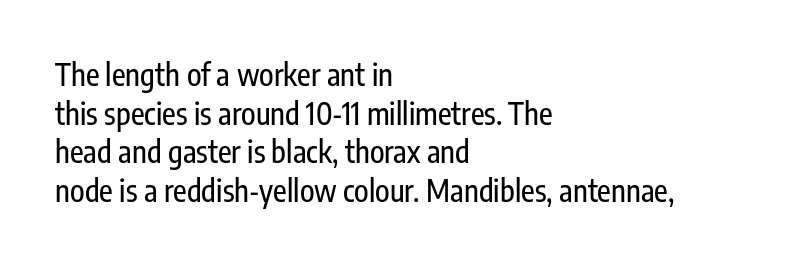
{"serif": "no", "italic": "no", "width": "condensed", "stroke_contrast": "low", "x_height": "medium", "monospaced": "no", "underline": "no", "align": "left", "line_spacing": "normal", "line_spacing_ratio": 1.29, "letter_spacing": "normal", "letter_spacing_em": 0.0, "glyph_px": 30}
